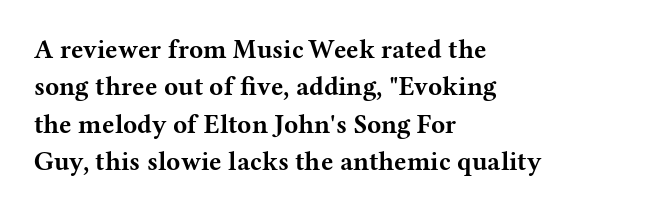
{"italic": "no", "bold": "yes", "underline": "no", "align": "left", "line_spacing": "normal", "line_spacing_ratio": 1.44, "letter_spacing": "normal", "letter_spacing_em": 0.0, "glyph_px": 26}
